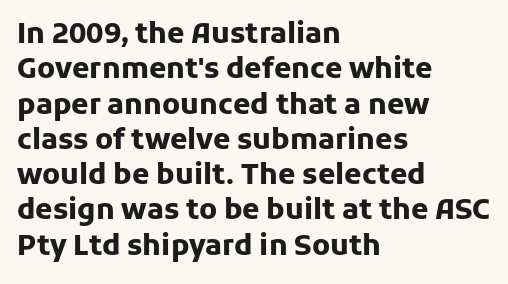
{"serif": "no", "italic": "no", "bold": "yes", "weight": "heavy", "width": "normal", "stroke_contrast": "low", "x_height": "medium", "monospaced": "no", "underline": "no", "align": "left", "line_spacing": "normal", "line_spacing_ratio": 1.26, "letter_spacing": "normal", "letter_spacing_em": 0.0, "glyph_px": 28}
